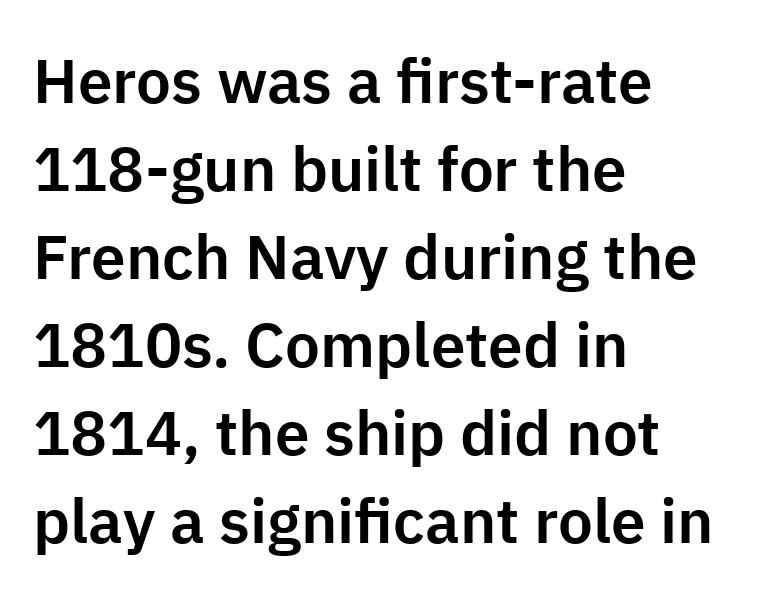
The rendering shows plain stroke endings on the letterforms — a sans-serif design. The line texture is even and compact thanks to regular tracking. You could not count columns in this text — the font is proportionally spaced. Underline: absent. Every row of glyphs begins at an identical x-position on the left. This block has exactly the height ordinary leading produces.
